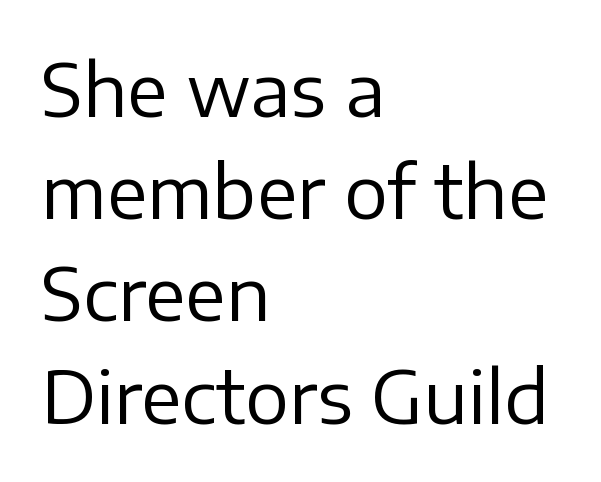
Q: Is the text bold? A: No.
Q: Is the text italic (slanted)? A: No, it is upright.
Q: Is the typeface a serif or a sans-serif typeface? A: Sans-serif.
Q: Is the text underlined? A: No.
Q: How is the paragraph aligned? A: Left-aligned.
Q: Is the spacing between letters normal or unusually wide? A: Normal.
Q: Is the spacing between lines tight, normal or loose? A: Normal.
Q: Width (condensed, normal, or wide)? A: Normal.
Q: Stroke contrast? A: Low.
Q: x-height? A: Medium.
Q: Monospaced? A: No.
